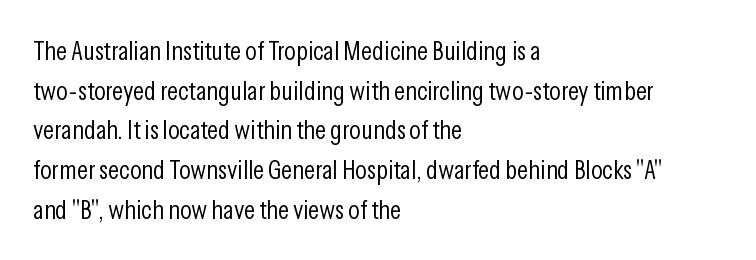
{"italic": "no", "bold": "no", "underline": "no", "align": "left", "line_spacing": "normal", "line_spacing_ratio": 1.47, "letter_spacing": "normal", "letter_spacing_em": 0.0, "glyph_px": 27}
